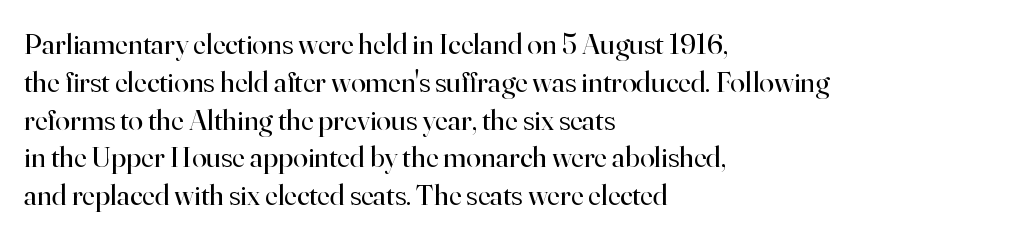
The image shows 30 px regular-weight serif type, upright; set left-aligned, normal line spacing (1.26x), normal letter spacing, not underlined; high stroke contrast and a small x-height.
